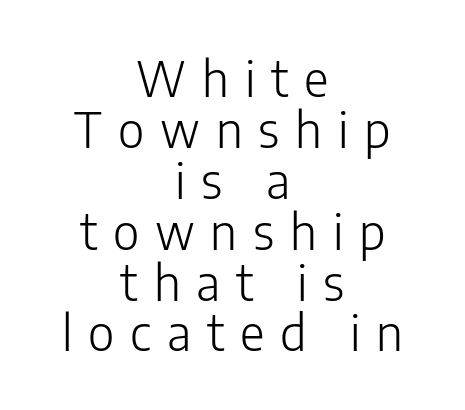
Q: Is the text bold? A: No.
Q: Is the text italic (slanted)? A: No, it is upright.
Q: Is the typeface a serif or a sans-serif typeface? A: Sans-serif.
Q: Is the text underlined? A: No.
Q: How is the paragraph aligned? A: Centered.
Q: Is the spacing between letters normal or unusually wide? A: Unusually wide.
Q: Is the spacing between lines tight, normal or loose? A: Tight.
Q: Width (condensed, normal, or wide)? A: Normal.
Q: Stroke contrast? A: Low.
Q: x-height? A: Medium.
Q: Monospaced? A: No.
